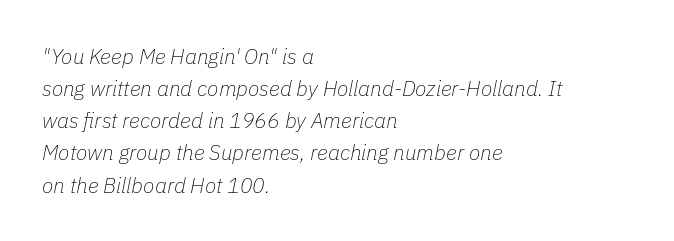
Q: Is the text bold? A: No.
Q: Is the text italic (slanted)? A: Yes, it leans right by about 11 degrees.
Q: Is the text underlined? A: No.
Q: How is the paragraph aligned? A: Left-aligned.
Q: Is the spacing between letters normal or unusually wide? A: Normal.
Q: Is the spacing between lines tight, normal or loose? A: Normal.
